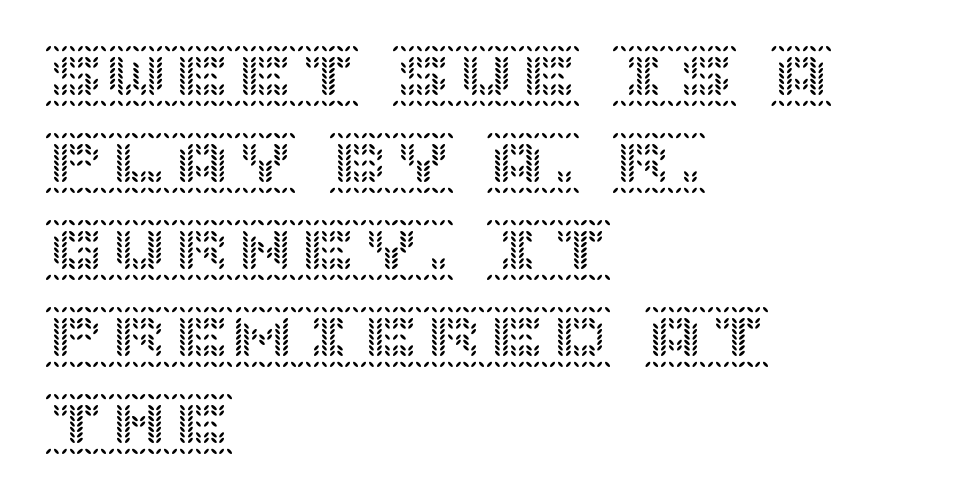
Q: Is the text italic (slanted)? A: No, it is upright.
Q: Is the text underlined? A: No.
Q: How is the paragraph aligned? A: Left-aligned.
Q: Is the spacing between letters normal or unusually wide? A: Normal.
Q: Is the spacing between lines tight, normal or loose? A: Normal.
Q: Width (condensed, normal, or wide)? A: Normal.
Q: x-height? A: Large.
